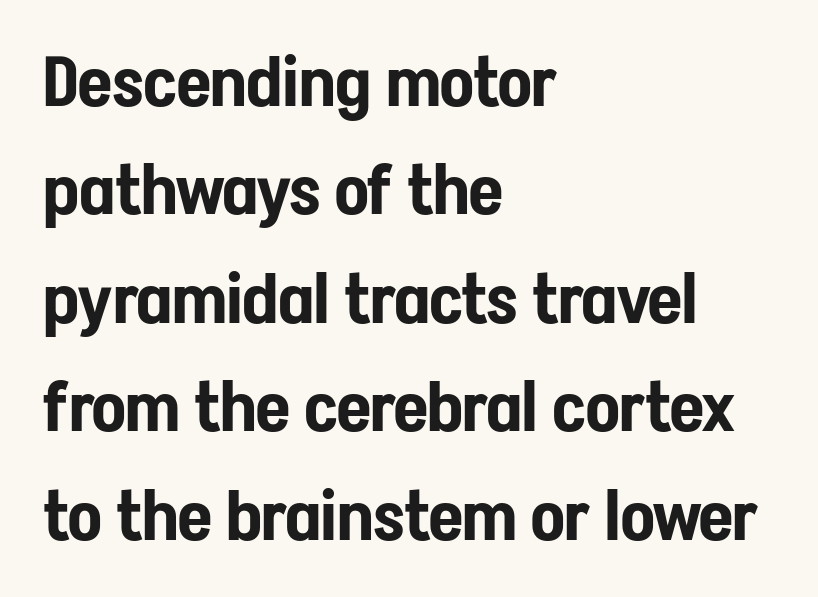
Ascenders rise straight up at ninety degrees. Inter-character spacing is left at the font's built-in metrics. The rendering uses natural spacing where letterforms have individual widths. This rendering employs a face without finishing strokes, i.e., a sans-serif. Has an underline been added? It has not.
